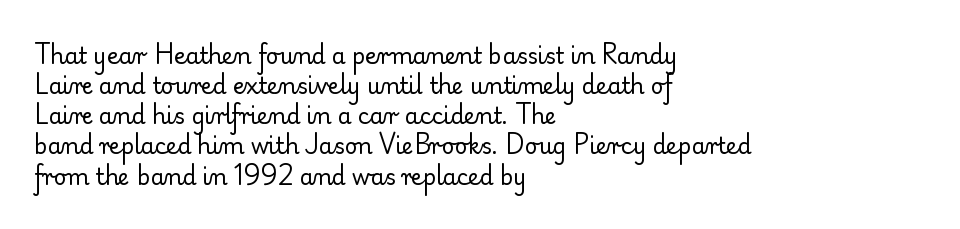
Q: Is the text bold? A: No.
Q: Is the text italic (slanted)? A: No, it is upright.
Q: Is the text underlined? A: No.
Q: How is the paragraph aligned? A: Left-aligned.
Q: Is the spacing between letters normal or unusually wide? A: Normal.
Q: Is the spacing between lines tight, normal or loose? A: Normal.
